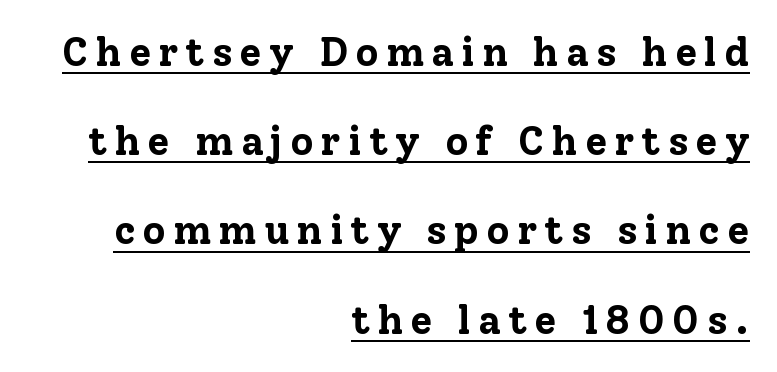
The image shows 40 px bold serif type, upright; set right-aligned, loose line spacing (2.23x), underlined; low stroke contrast and a medium x-height.
